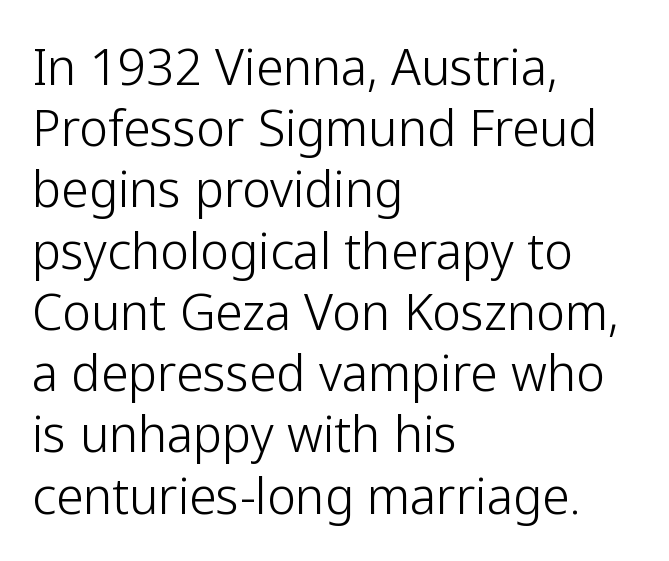
A normal amount of white space separates one row of letters from the next. Underlining? Definitely not there. The weight tops out at a normal text grade. The lettering stays uniformly vertical, giving the passage a roman look. This sample is left-justified, so line endings fall wherever the words run out. Default kerning and tracking; the words read as compact shapes.
